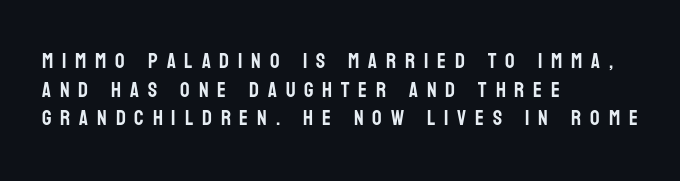
{"italic": "no", "underline": "no", "align": "left", "line_spacing": "normal", "line_spacing_ratio": 1.36, "letter_spacing": "wide", "letter_spacing_em": 0.42, "glyph_px": 21}
